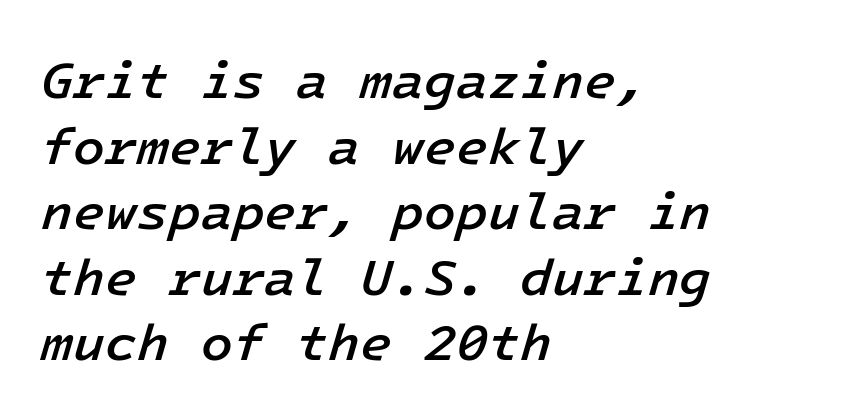
Q: Is the text bold? A: Semi-bold.
Q: Is the text italic (slanted)? A: Yes, it leans right by about 16 degrees.
Q: Is the text underlined? A: No.
Q: How is the paragraph aligned? A: Left-aligned.
Q: Is the spacing between letters normal or unusually wide? A: Normal.
Q: Is the spacing between lines tight, normal or loose? A: Normal.
Q: Width (condensed, normal, or wide)? A: Normal.
Q: Stroke contrast? A: Low.
Q: x-height? A: Medium.
